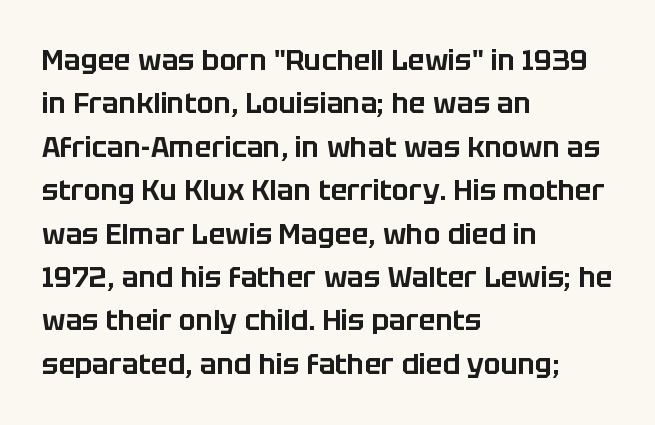
Q: Is the text italic (slanted)? A: No, it is upright.
Q: Is the typeface a serif or a sans-serif typeface? A: Sans-serif.
Q: Is the text underlined? A: No.
Q: How is the paragraph aligned? A: Left-aligned.
Q: Is the spacing between letters normal or unusually wide? A: Normal.
Q: Is the spacing between lines tight, normal or loose? A: Normal.
Q: Width (condensed, normal, or wide)? A: Normal.
Q: Stroke contrast? A: Low.
Q: x-height? A: Large.
Q: Monospaced? A: No.
